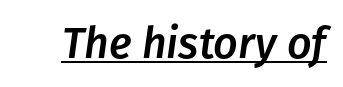
{"italic": "yes", "lean": "right", "slant_degrees": 8, "width": "normal", "stroke_contrast": "low", "x_height": "medium", "monospaced": "no", "underline": "yes", "letter_spacing": "normal", "letter_spacing_em": 0.0, "glyph_px": 43}
